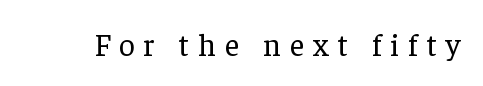
{"serif": "yes", "italic": "no", "bold": "no", "weight": "regular", "width": "normal", "stroke_contrast": "low", "x_height": "medium", "monospaced": "no", "underline": "no", "letter_spacing": "wide", "letter_spacing_em": 0.29, "glyph_px": 31}
